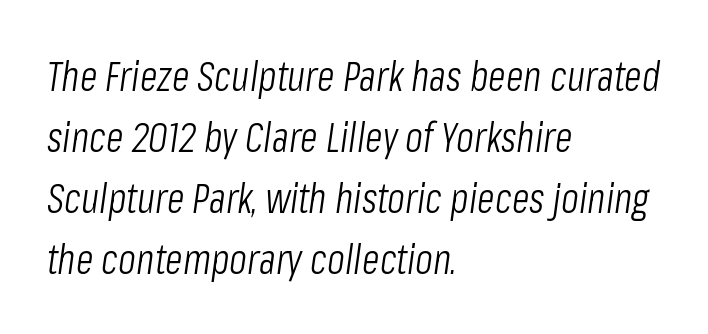
{"italic": "yes", "lean": "right", "slant_degrees": 8, "bold": "no", "weight": "light", "width": "condensed", "stroke_contrast": "low", "x_height": "medium", "monospaced": "no", "underline": "no", "align": "left", "line_spacing": "normal", "line_spacing_ratio": 1.49, "letter_spacing": "normal", "letter_spacing_em": 0.0, "glyph_px": 41}
